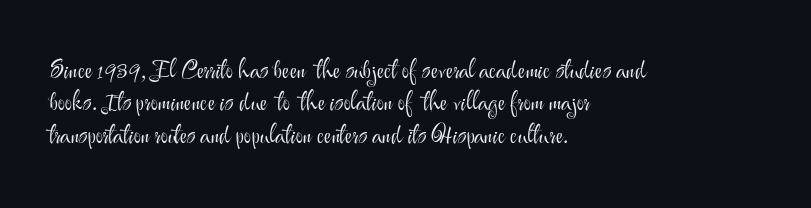
The image shows 25 px text type; set left-aligned, normal line spacing (1.3x), normal letter spacing, not underlined.
